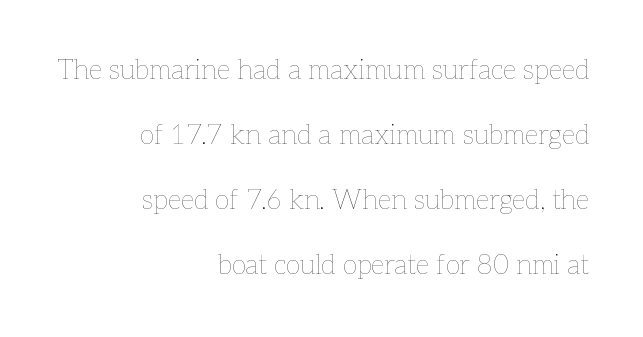
Q: Is the text bold? A: No.
Q: Is the text italic (slanted)? A: No, it is upright.
Q: Is the text underlined? A: No.
Q: How is the paragraph aligned? A: Right-aligned.
Q: Is the spacing between letters normal or unusually wide? A: Normal.
Q: Is the spacing between lines tight, normal or loose? A: Loose.
